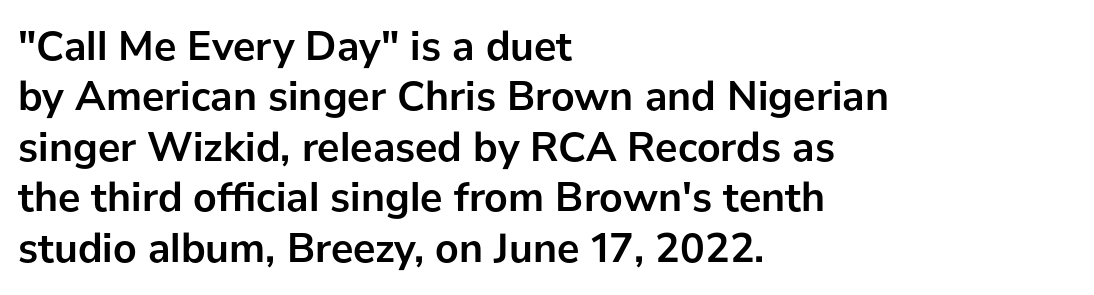
The image shows 42 px semibold sans-serif type, upright; set left-aligned, line spacing 1.2x, normal letter spacing, not underlined; low stroke contrast and a medium x-height.
